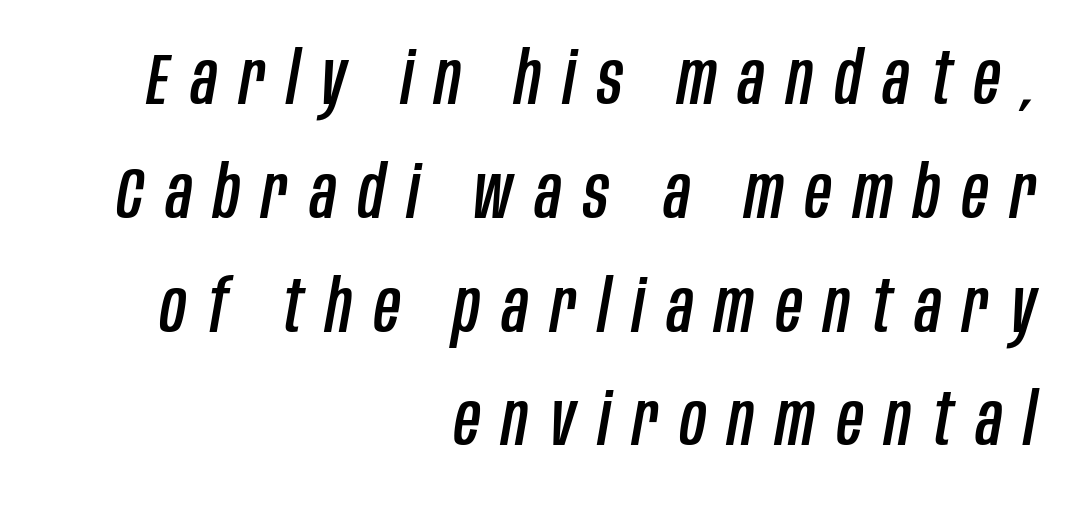
Q: Is the text italic (slanted)? A: Yes, it leans right by about 10 degrees.
Q: Is the text underlined? A: No.
Q: How is the paragraph aligned? A: Right-aligned.
Q: Is the spacing between letters normal or unusually wide? A: Unusually wide.
Q: Is the spacing between lines tight, normal or loose? A: Normal.
Q: Width (condensed, normal, or wide)? A: Condensed.
Q: Stroke contrast? A: Low.
Q: x-height? A: Large.
Q: Monospaced? A: No.
